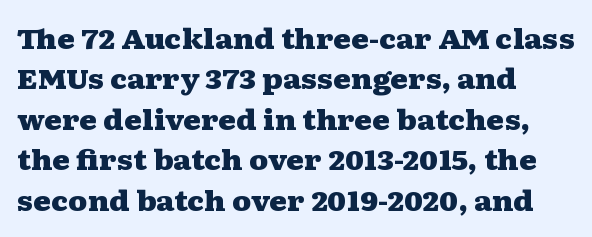
Look at the tracking — it's just the regular setting, nothing added. A classic flush-left, rag-right setting is used for this passage. Lines of text with bare space underneath. The font's upright variant was chosen for this text.
